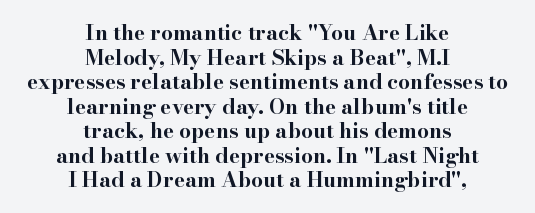
Q: Is the text bold? A: Yes.
Q: Is the text italic (slanted)? A: No, it is upright.
Q: Is the text underlined? A: No.
Q: How is the paragraph aligned? A: Centered.
Q: Is the spacing between letters normal or unusually wide? A: Normal.
